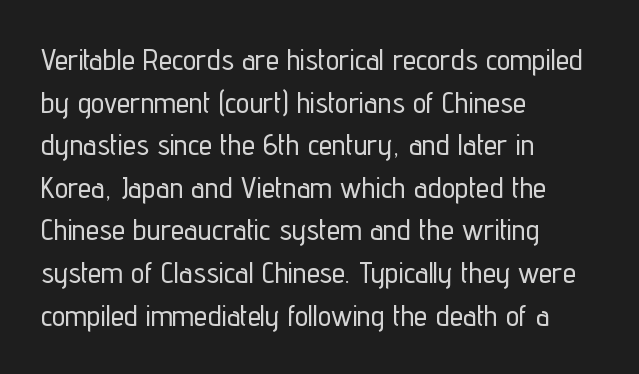
The image shows 30 px condensed sans-serif type, upright; set left-aligned, normal line spacing (1.42x), normal letter spacing, not underlined; low stroke contrast and a medium x-height.
